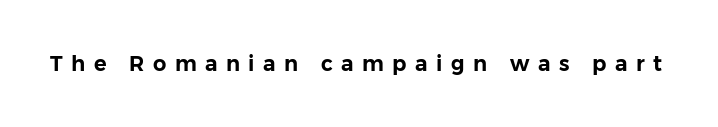
{"italic": "no", "underline": "no", "letter_spacing": "wide", "letter_spacing_em": 0.4, "glyph_px": 21}
